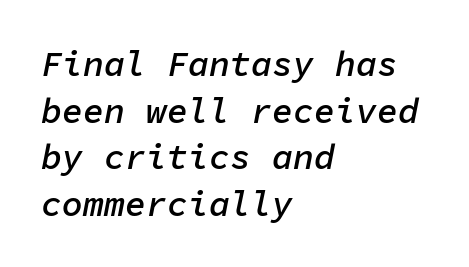
{"italic": "yes", "lean": "right", "slant_degrees": 11, "bold": "semi", "weight": "semibold", "width": "normal", "stroke_contrast": "low", "x_height": "medium", "monospaced": "yes", "underline": "no", "align": "left", "line_spacing": "normal", "line_spacing_ratio": 1.33, "letter_spacing": "normal", "letter_spacing_em": 0.0, "glyph_px": 35}
